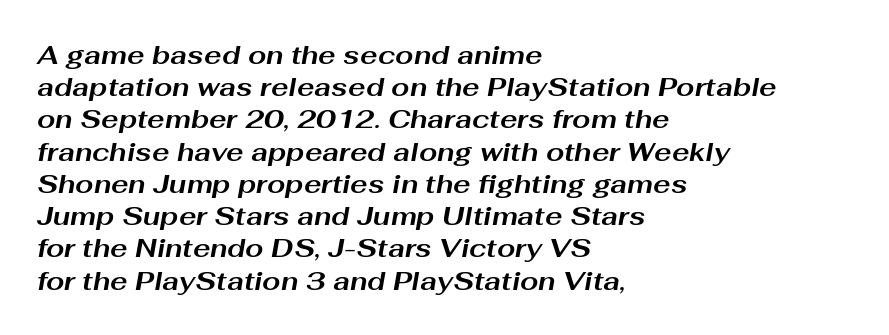
The specimen reads as italic at a glance. The string is rendered with underlining switched off. Tracking here is standard; glyphs follow each other at the usual distance. Notice how the passage keeps a crisp vertical edge on the left only.
